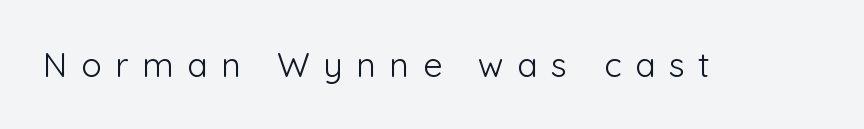
The space beneath each line is pristine and unruled. Between one letter and the next there's a generous, obvious gap. This is the regular roman posture of the typeface. Do the characters align in a grid? No, the font is proportional. These lines are composed in type without serifs.
